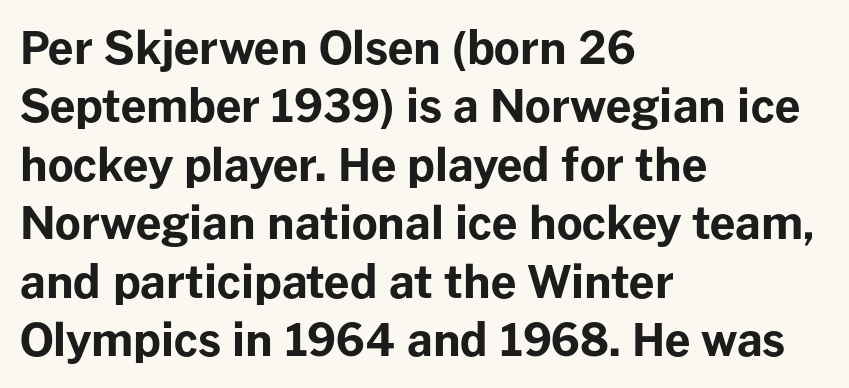
The image shows 45 px bold sans-serif type, upright; set left-aligned, normal line spacing (1.3x), normal letter spacing, not underlined; low stroke contrast and a medium x-height.
